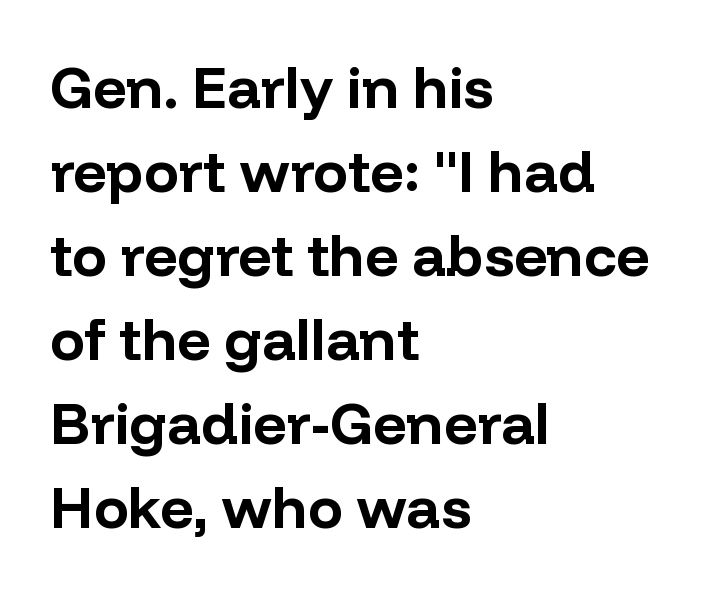
Q: Is the text bold? A: Yes.
Q: Is the text italic (slanted)? A: No, it is upright.
Q: Is the typeface a serif or a sans-serif typeface? A: Sans-serif.
Q: Is the text underlined? A: No.
Q: How is the paragraph aligned? A: Left-aligned.
Q: Is the spacing between letters normal or unusually wide? A: Normal.
Q: Is the spacing between lines tight, normal or loose? A: Normal.
Q: Width (condensed, normal, or wide)? A: Normal.
Q: Stroke contrast? A: Low.
Q: x-height? A: Medium.
Q: Monospaced? A: No.
